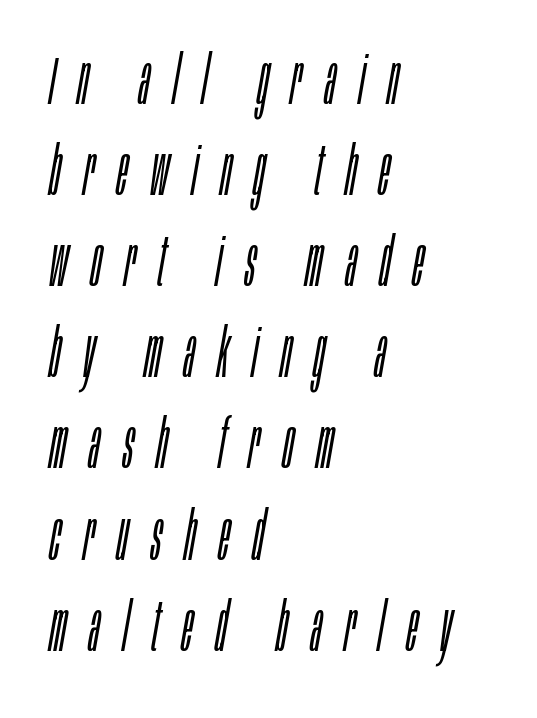
{"italic": "yes", "lean": "right", "slant_degrees": 10, "bold": "no", "weight": "light", "width": "condensed", "stroke_contrast": "low", "x_height": "large", "monospaced": "no", "underline": "no", "align": "left", "line_spacing": "normal", "line_spacing_ratio": 1.36, "letter_spacing": "wide", "letter_spacing_em": 0.34, "glyph_px": 67}
